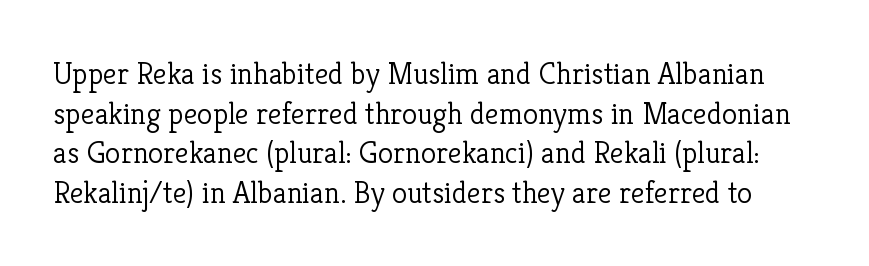
Heaviness? Minimal to ordinary, like unemphasized prose. Characters follow at the spacing the type designer built in. This sample keeps an unexceptional amount of space between lines. Is there any slant? The stems are plumb. Type style note: has serifs. Lines of text with bare space underneath.
